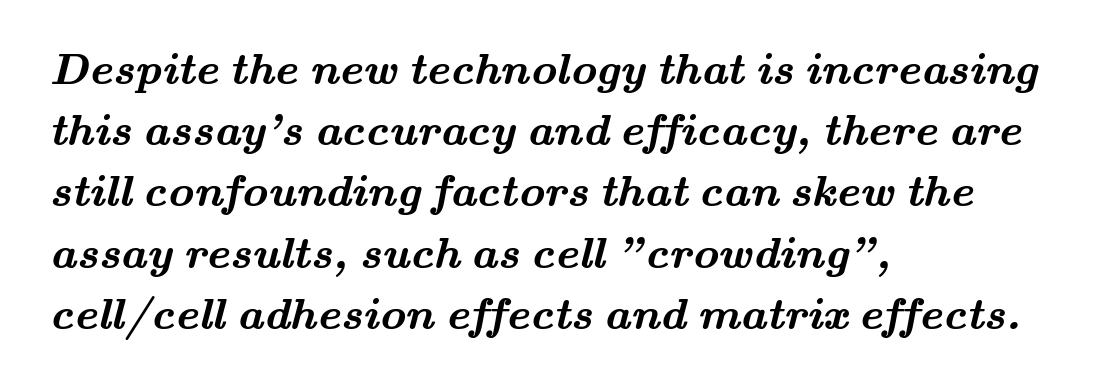
Do the characters align in a grid? No, the font is proportional. Notice how descenders clear the ascenders below comfortably — that's standard leading. Here the glyphs are tracked normally, forming tight word shapes. Classification — serif. The lines are quadded left.
